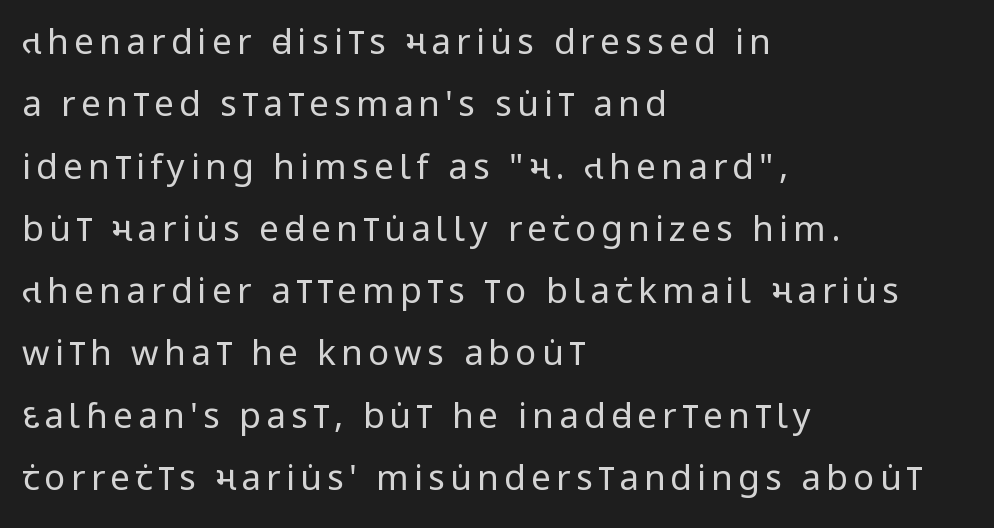
{"serif": "no", "italic": "no", "bold": "no", "weight": "regular", "width": "condensed", "stroke_contrast": "low", "x_height": "large", "monospaced": "no", "underline": "no", "align": "left", "line_spacing_ratio": 1.78, "glyph_px": 35}
